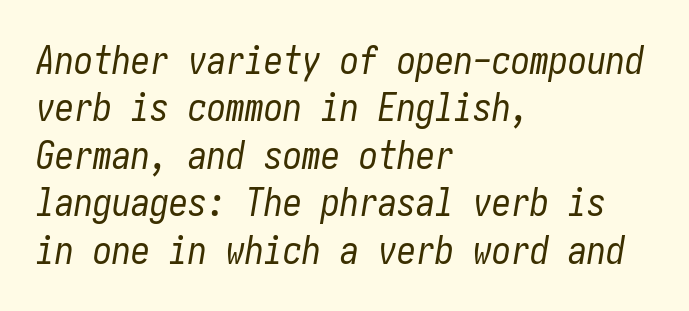
The image shows 38 px regular-weight, condensed type, italic (leaning right); set left-aligned, normal line spacing (1.25x), normal letter spacing, not underlined; low stroke contrast and a medium x-height.
